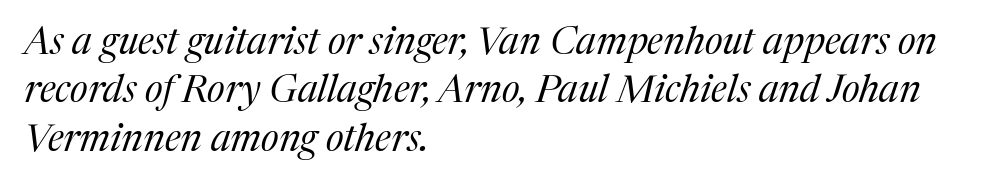
A typesetter would call this proportional, since set widths differ per character. These lines sit exactly where default settings would place them. Does the copy run flush right? No — it runs flush left. Quick note: italic.
